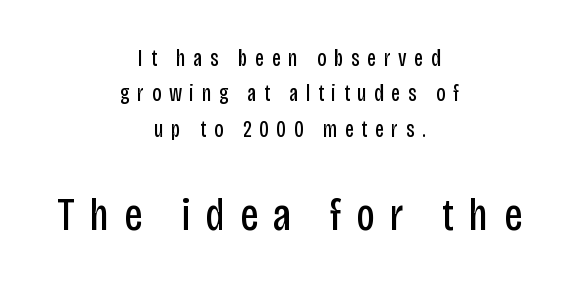
The image shows 46 px regular-weight, condensed sans-serif type, upright; set centered, normal line spacing (1.54x), unusually wide letter spacing (+0.33 em), not underlined; the second (bottom) block is 2.0x larger; low stroke contrast and a large x-height.
